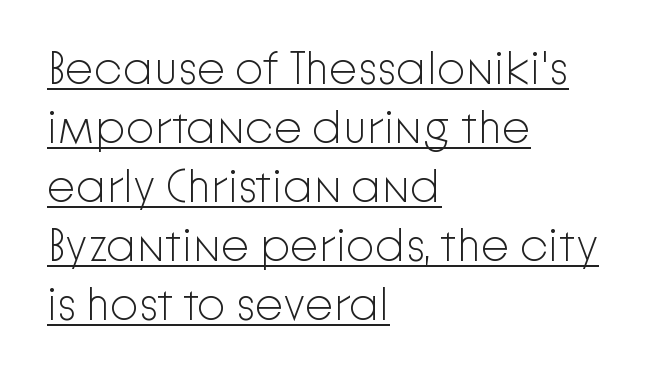
The leading is moderate, giving the passage an even texture. A student would call this left alignment; a typographer would say flush left, rag right. You can tell from the bare stems that sans-serif type was used. If you drew a line through each stem, it would be perfectly vertical. Compared with a typical body face, this is equally light or lighter still.
